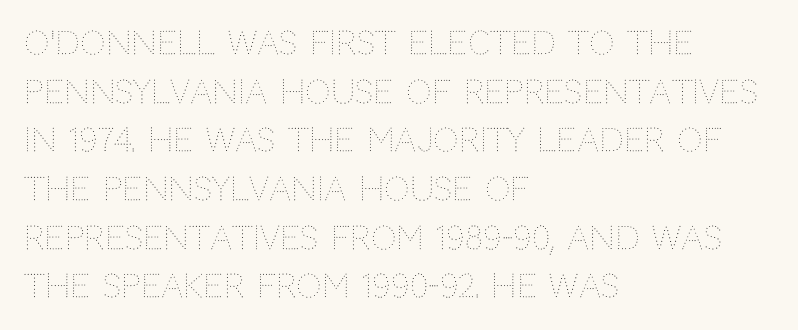
{"italic": "no", "bold": "no", "weight": "thin", "width": "normal", "stroke_contrast": "medium", "x_height": "large", "monospaced": "no", "underline": "no", "align": "left", "line_spacing": "normal", "line_spacing_ratio": 1.52, "letter_spacing": "normal", "letter_spacing_em": 0.0, "glyph_px": 32}
